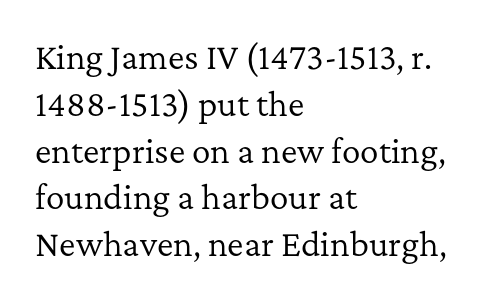
Q: Is the text bold? A: No.
Q: Is the text italic (slanted)? A: No, it is upright.
Q: Is the typeface a serif or a sans-serif typeface? A: Serif.
Q: Is the text underlined? A: No.
Q: How is the paragraph aligned? A: Left-aligned.
Q: Is the spacing between letters normal or unusually wide? A: Normal.
Q: Is the spacing between lines tight, normal or loose? A: Normal.
Q: Width (condensed, normal, or wide)? A: Normal.
Q: Stroke contrast? A: Low.
Q: x-height? A: Medium.
Q: Monospaced? A: No.
